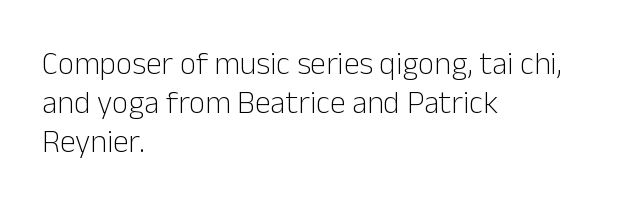
{"serif": "no", "italic": "no", "bold": "no", "weight": "light", "width": "normal", "stroke_contrast": "low", "x_height": "medium", "monospaced": "no", "underline": "no", "align": "left", "line_spacing_ratio": 1.22, "letter_spacing": "normal", "letter_spacing_em": 0.0, "glyph_px": 32}
